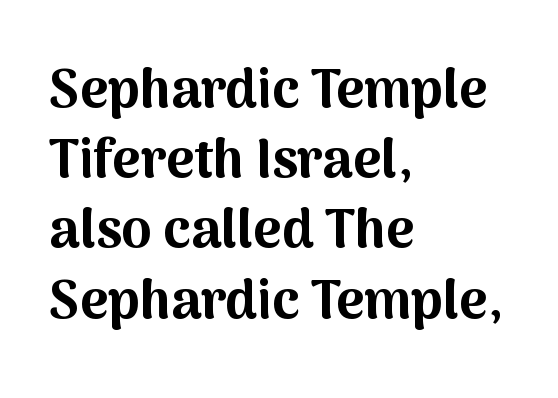
{"serif": "no", "italic": "no", "bold": "yes", "weight": "bold", "width": "normal", "stroke_contrast": "medium", "x_height": "medium", "monospaced": "no", "underline": "no", "align": "left", "line_spacing": "normal", "line_spacing_ratio": 1.3, "letter_spacing": "normal", "letter_spacing_em": 0.0, "glyph_px": 54}
